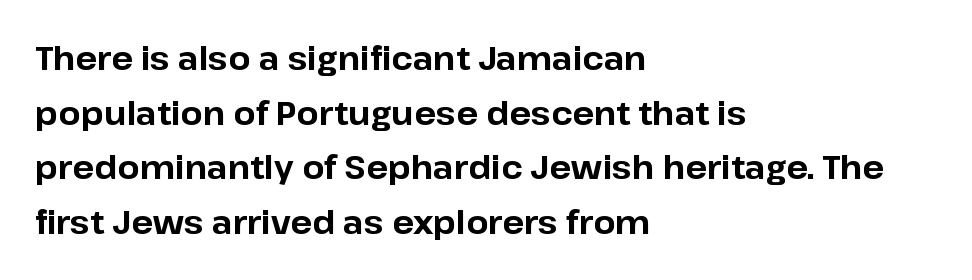
The image shows 32 px bold sans-serif type, upright; set left-aligned, line spacing 1.71x, normal letter spacing, not underlined; low stroke contrast and a medium x-height.
